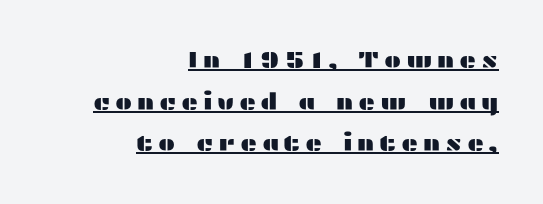
Quick note: not italic, upright. The passage shown is underscored from start to finish. Compared with a flush-left layout, this one pins lines to the opposite, right side. Substantial extra tracking has been applied to these lines.
